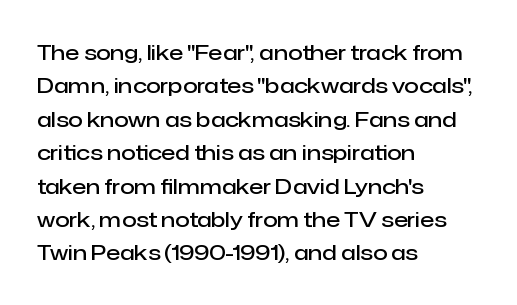
Typographic density is moderately raised because the face is semibold. Letter spacing: default. Vertically, the passage feels balanced, rows spaced as you'd expect. In terms of posture, this sample is upright. These lines stack with their left ends in a neat column.
